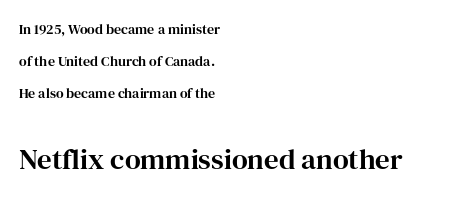
The image shows 29 px serif type, upright; set left-aligned, loose line spacing (2.28x), normal letter spacing, not underlined; the second (bottom) block is 2.07x larger; high stroke contrast and a medium x-height.
